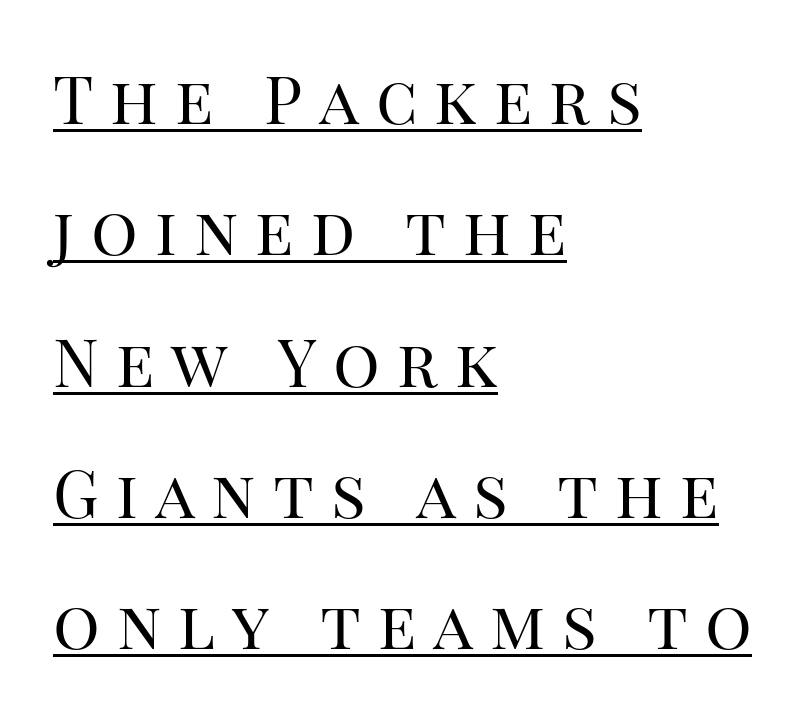
The image shows 65 px regular-weight serif type, upright; set left-aligned, loose line spacing (2.02x), unusually wide letter spacing (+0.26 em), underlined; high stroke contrast and a large x-height.
